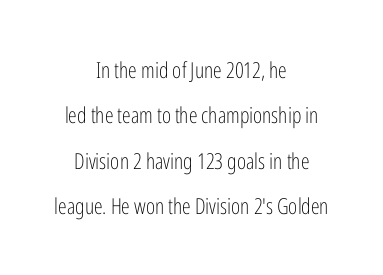
{"italic": "no", "bold": "no", "underline": "no", "align": "center", "line_spacing": "loose", "line_spacing_ratio": 2.06, "letter_spacing": "normal", "letter_spacing_em": 0.0, "glyph_px": 22}
